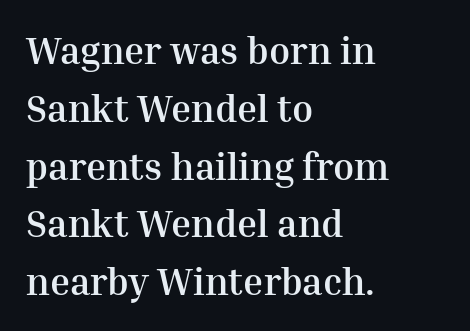
The image shows 38 px semibold serif type, upright; set left-aligned, normal line spacing (1.52x), normal letter spacing, not underlined; medium stroke contrast and a medium x-height.
